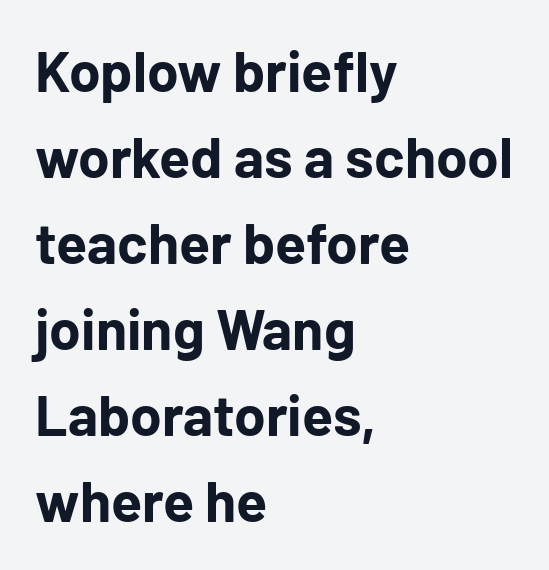
This sample has the flowing, uneven cadence of proportional lettering. Honestly, the letter spacing is just normal — you wouldn't notice it. Plain, unruled lines of type. Upright lettering throughout. Regular leading. Look at the bottom of the vertical strokes: they stop flat, with no serifs.
